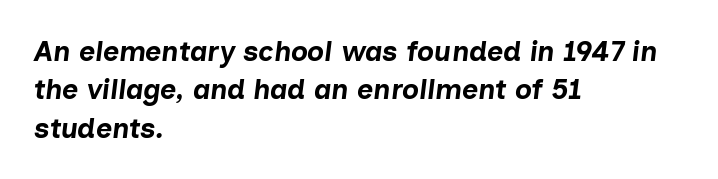
The face used here is proportionally spaced, like ordinary book or web type. The strip under each line holds only bare page. The rendering uses a moderate line-height, typical for paragraphs. This rendering uses left alignment, leaving the right contour irregular. Strong, thick strokes mark this as bold type.
